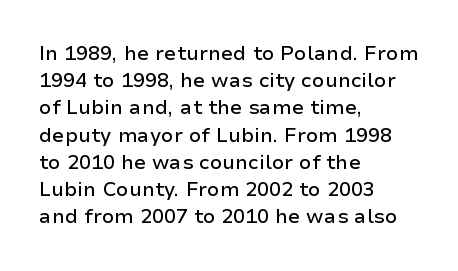
The image shows 20 px text type, upright; set left-aligned, normal line spacing (1.36x), normal letter spacing, not underlined.
